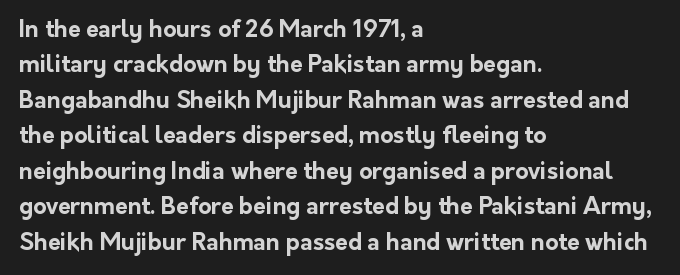
{"italic": "no", "bold": "yes", "underline": "no", "align": "left", "line_spacing": "normal", "line_spacing_ratio": 1.54, "letter_spacing": "normal", "letter_spacing_em": 0.0, "glyph_px": 23}
